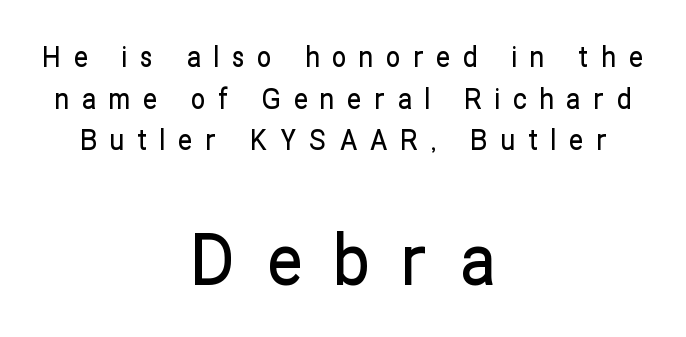
Q: Is the text italic (slanted)? A: No, it is upright.
Q: Is the typeface a serif or a sans-serif typeface? A: Sans-serif.
Q: Is the text underlined? A: No.
Q: How is the paragraph aligned? A: Centered.
Q: Is the spacing between letters normal or unusually wide? A: Unusually wide.
Q: Is the spacing between lines tight, normal or loose? A: Normal.
Q: Which block of text is set in a larger size, the first (top) or the second (bottom)? A: The second (bottom) one.
Q: Width (condensed, normal, or wide)? A: Condensed.
Q: Stroke contrast? A: Low.
Q: x-height? A: Medium.
Q: Monospaced? A: No.
